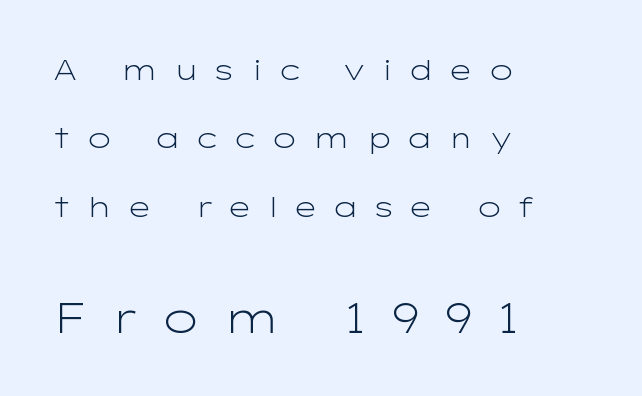
{"serif": "no", "italic": "no", "bold": "no", "weight": "light", "width": "wide", "stroke_contrast": "low", "x_height": "medium", "monospaced": "no", "underline": "no", "align": "left", "line_spacing": "loose", "line_spacing_ratio": 2.44, "letter_spacing": "wide", "letter_spacing_em": 0.5, "larger_block": "second", "size_ratio": 1.5, "glyph_px": 42}
